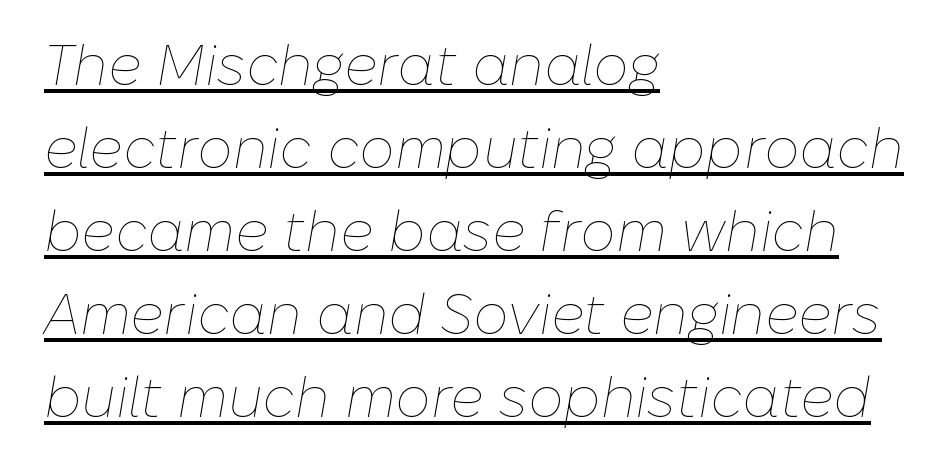
Every row of glyphs begins at an identical x-position on the left. Summary of weight: not heavy and not bold. Caption: standard tracking, unaltered. The face used here has a pronounced slope to its letters. The passage shown stacks its lines at a standard gap.
